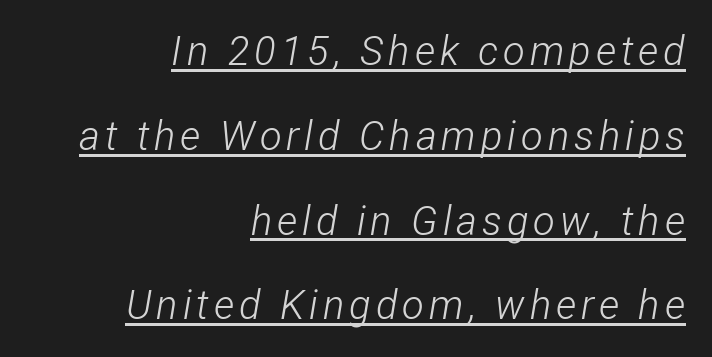
The image shows 40 px light, condensed type, italic (leaning right); set right-aligned, loose line spacing (2.12x), underlined; low stroke contrast and a medium x-height.
